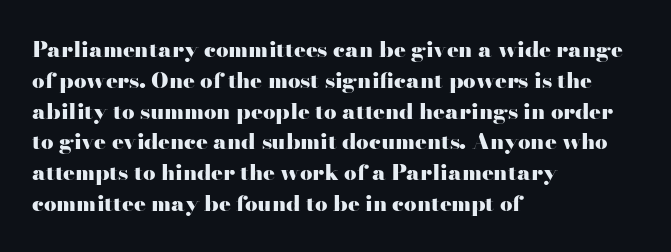
No italicization has been applied; the sample stays upright. The line-height multiplier appears to be the usual default. The face used here has the dense, thick strokes of a bold. Clear beneath every line of the passage. Each word holds together tightly as a unit, with standard inter-letter gaps. The typesetter chose a ragged-right arrangement here.
